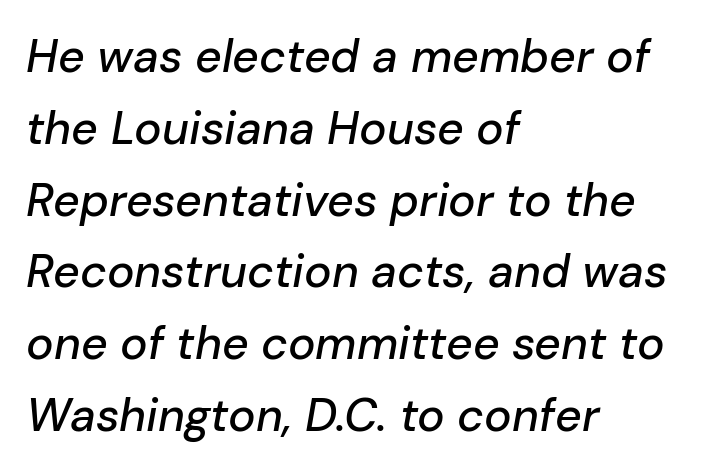
The image shows 46 px text type, italic (leaning right); set left-aligned, normal line spacing (1.56x), normal letter spacing, not underlined; low stroke contrast and a medium x-height.
